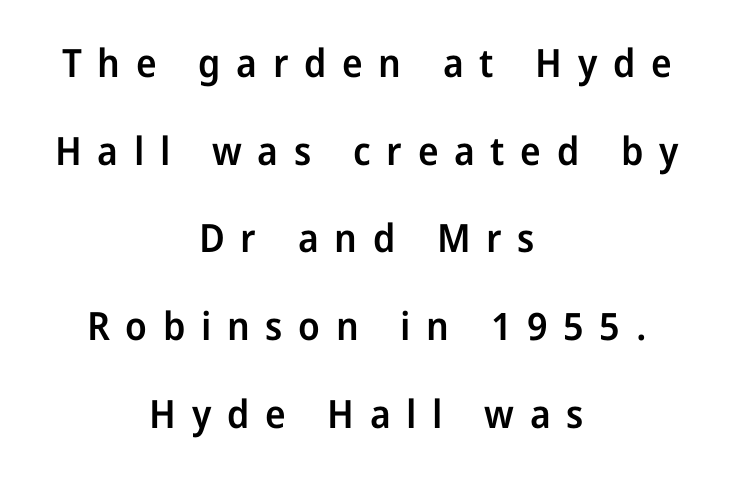
Caption: expanded tracking, letters set apart. Descenders are the only things crossing below the line. Observe the absence of serifs on each vertical stroke in this sample. A roman cut, with each character standing at attention. A bit beefed up — I'd call it semibold rather than bold.
